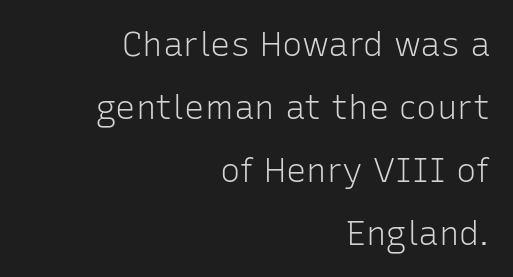
Decoration check: the copy has no underline. Note the varied advance widths — an 'i' is clearly narrower than an 'm'. Is the type heavy? It reads as light-to-regular instead. The passage shown has conventional tracking throughout.
